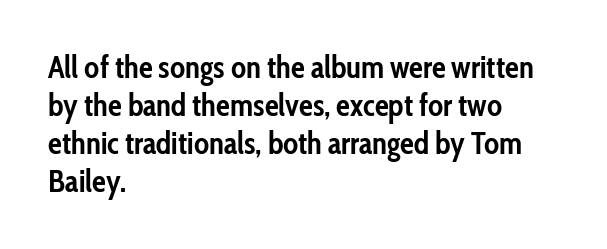
Q: Is the text bold? A: Yes.
Q: Is the text italic (slanted)? A: No, it is upright.
Q: Is the typeface a serif or a sans-serif typeface? A: Sans-serif.
Q: Is the text underlined? A: No.
Q: How is the paragraph aligned? A: Left-aligned.
Q: Is the spacing between letters normal or unusually wide? A: Normal.
Q: Width (condensed, normal, or wide)? A: Condensed.
Q: Stroke contrast? A: Low.
Q: x-height? A: Medium.
Q: Monospaced? A: No.
